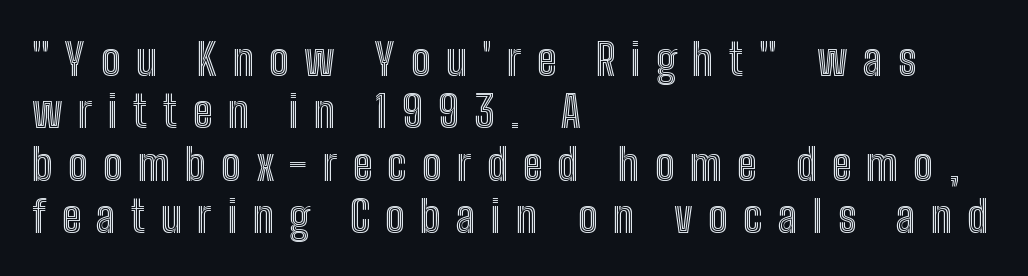
{"italic": "no", "width": "condensed", "x_height": "medium", "monospaced": "no", "underline": "no", "align": "left", "line_spacing_ratio": 1.19, "letter_spacing": "wide", "letter_spacing_em": 0.35, "glyph_px": 44}
